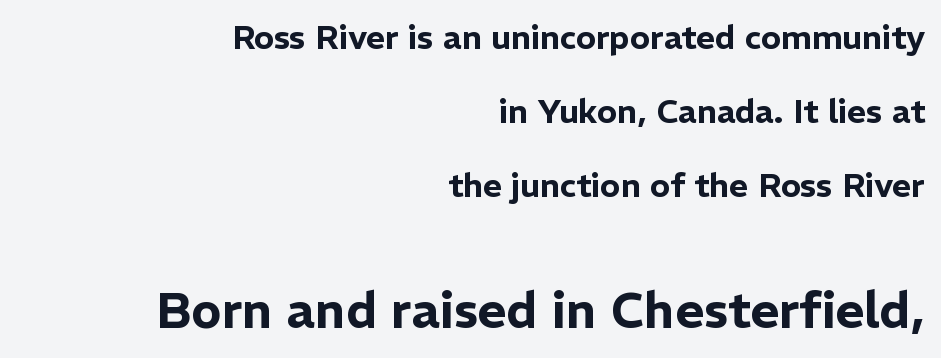
The image shows 50 px sans-serif type, upright; set right-aligned, loose line spacing (2.25x), normal letter spacing, not underlined; the second (bottom) block is 1.52x larger; low stroke contrast and a medium x-height.
